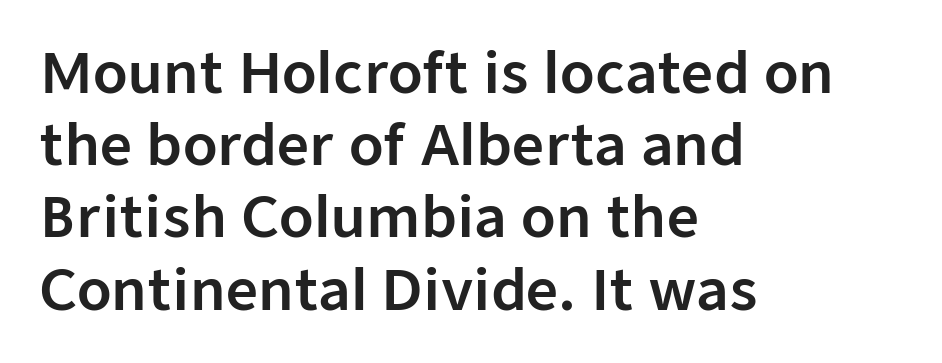
{"serif": "no", "italic": "no", "width": "normal", "stroke_contrast": "low", "x_height": "medium", "monospaced": "no", "underline": "no", "align": "left", "line_spacing": "normal", "line_spacing_ratio": 1.29, "letter_spacing": "normal", "letter_spacing_em": 0.0, "glyph_px": 56}
